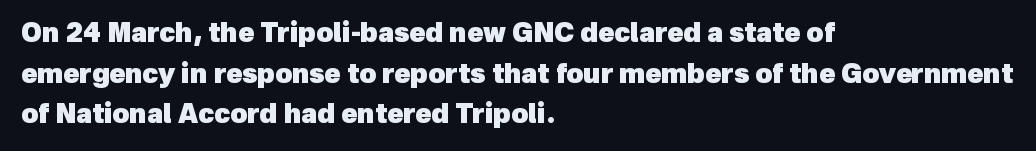
Q: Is the text bold? A: Yes.
Q: Is the text underlined? A: No.
Q: How is the paragraph aligned? A: Left-aligned.
Q: Is the spacing between letters normal or unusually wide? A: Normal.
Q: Is the spacing between lines tight, normal or loose? A: Normal.
